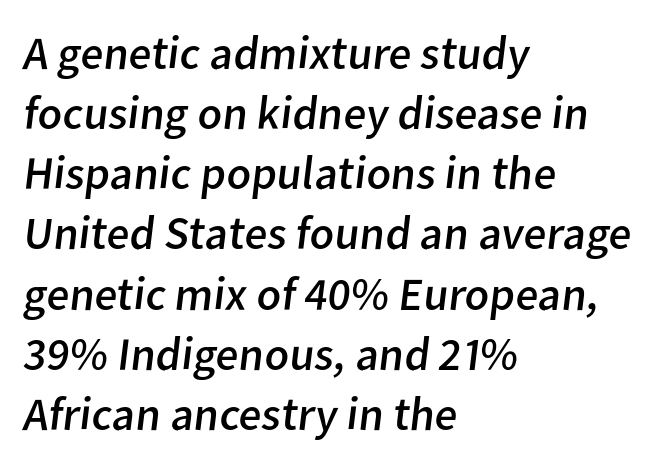
{"serif": "no", "bold": "no", "weight": "regular", "width": "normal", "stroke_contrast": "low", "x_height": "medium", "monospaced": "no", "underline": "no", "align": "left", "line_spacing": "normal", "line_spacing_ratio": 1.28, "letter_spacing": "normal", "letter_spacing_em": 0.0, "glyph_px": 47}
